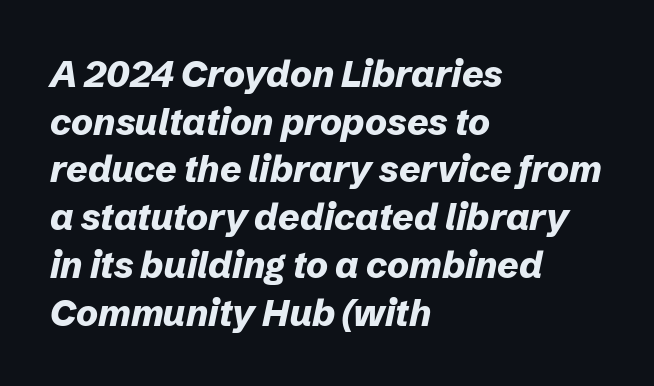
Short note: letters normally spaced. The passage shown leans; its letterforms are oblique. Varying glyph widths throughout — classic text-font behaviour. Check under the words: just untouched page. On the weight axis this lands at bold, roughly 700. Reading down the column, the eye jumps a familiar distance to each next line.
